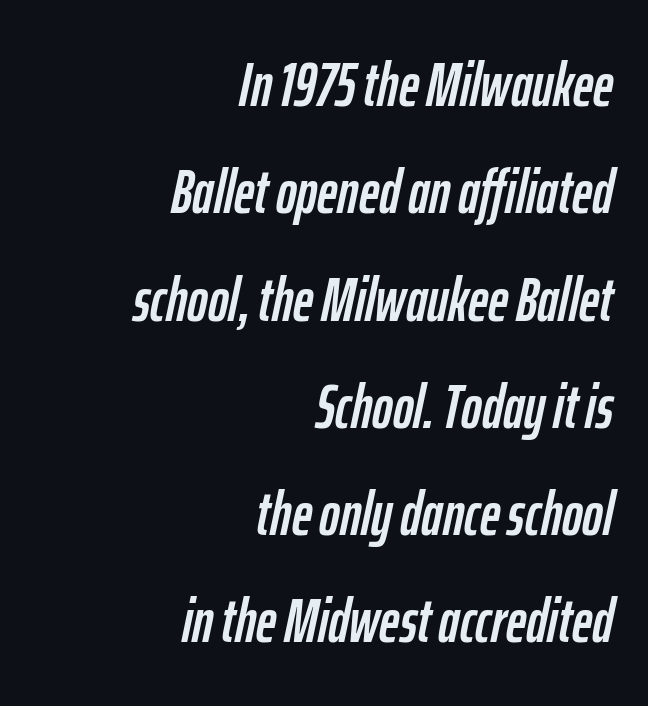
The image shows 62 px condensed type, italic (leaning right); set right-aligned, line spacing 1.73x, normal letter spacing, not underlined; low stroke contrast and a medium x-height.
